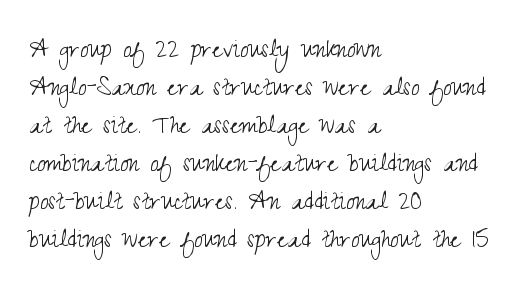
The image shows 30 px light, condensed sans-serif type, upright; set left-aligned, normal line spacing (1.27x), normal letter spacing, not underlined; medium stroke contrast and a small x-height.
